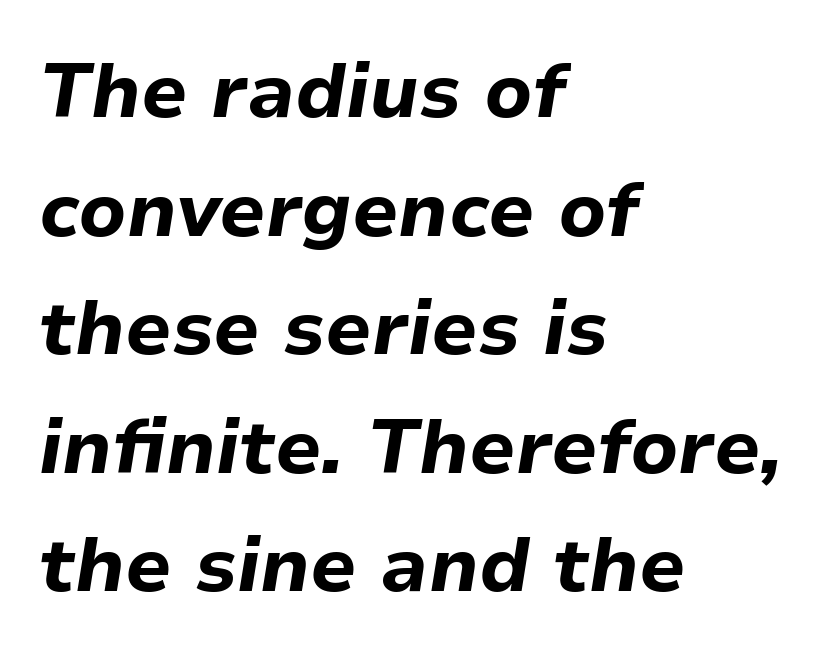
This sample has the flowing, uneven cadence of proportional lettering. The glyphs have the mass of a bold cut. The rendering applies a slant to the glyphs. The ragged edge is on the right, which tells us the setting is flush left. The letters sit at their default tracking, neither squeezed nor spread. Lines of text with bare space underneath.
